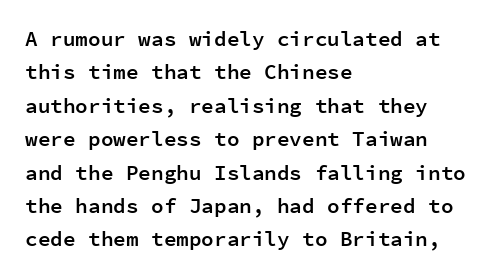
Q: Is the text bold? A: Semi-bold.
Q: Is the text italic (slanted)? A: No, it is upright.
Q: Is the text underlined? A: No.
Q: How is the paragraph aligned? A: Left-aligned.
Q: Is the spacing between letters normal or unusually wide? A: Normal.
Q: Is the spacing between lines tight, normal or loose? A: Normal.
